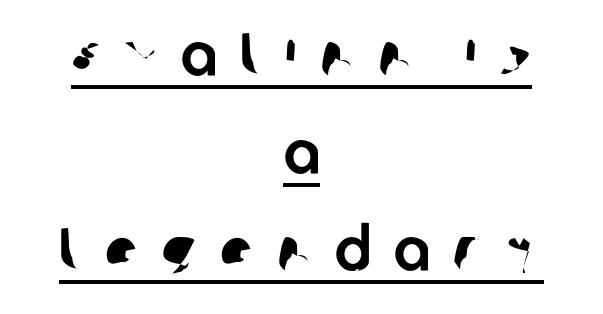
The image shows 61 px sans-serif type; set centered, normal line spacing (1.6x), unusually wide letter spacing (+0.38 em), underlined; low stroke contrast and a large x-height.
